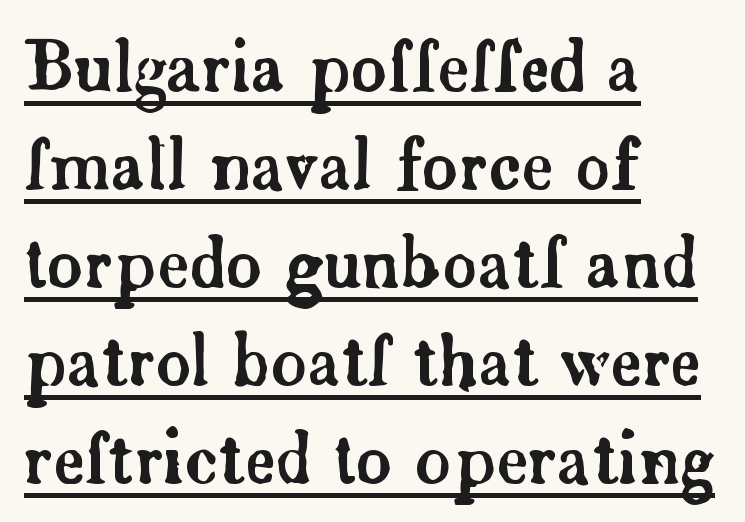
These lines were composed using upright roman letters. Underline: present. Which margin do the lines hug? The left one — the right edge is uneven. Summary of vertical rhythm: regular, with standard interline spacing. You could not count columns in this text — the font is proportionally spaced. Note: serifs present on the glyphs.
